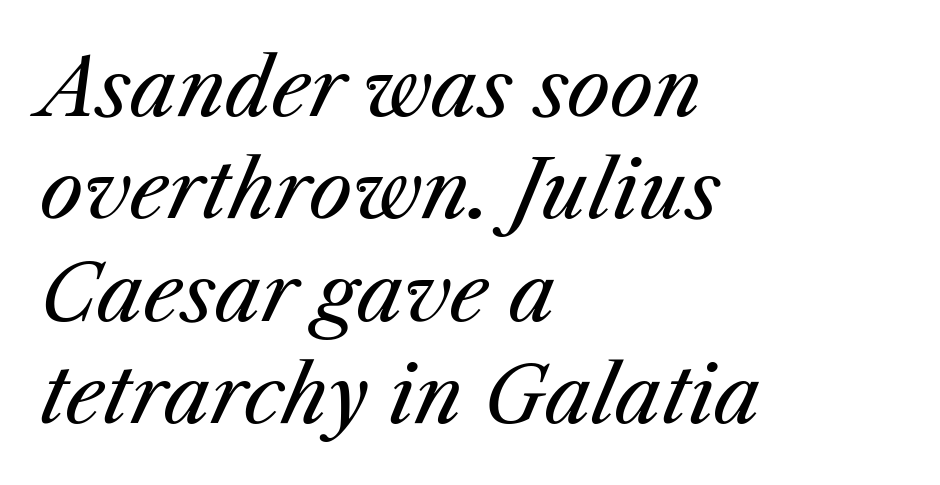
Q: Is the text bold? A: No.
Q: Is the text italic (slanted)? A: Yes, it leans right by about 25 degrees.
Q: Is the text underlined? A: No.
Q: How is the paragraph aligned? A: Left-aligned.
Q: Is the spacing between letters normal or unusually wide? A: Normal.
Q: Is the spacing between lines tight, normal or loose? A: Normal.
Q: Width (condensed, normal, or wide)? A: Normal.
Q: Stroke contrast? A: Medium.
Q: x-height? A: Medium.
Q: Monospaced? A: No.
